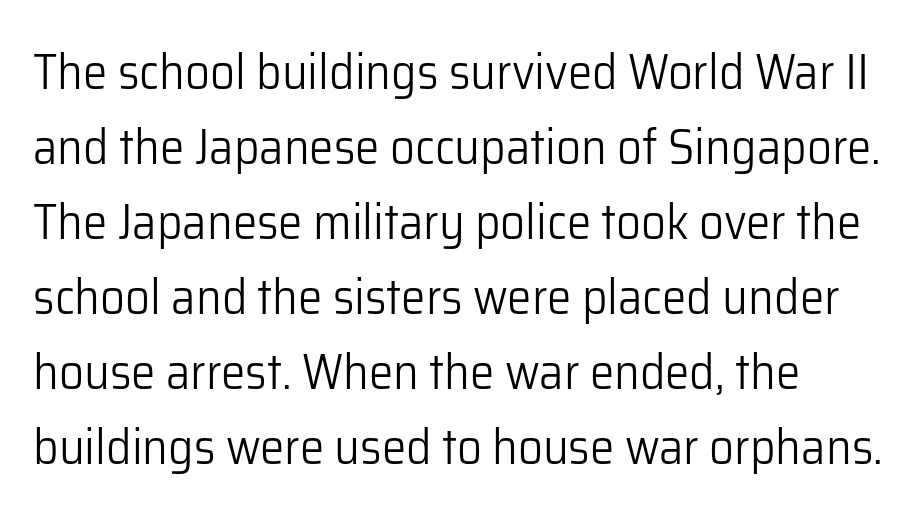
Q: Is the text bold? A: No.
Q: Is the text italic (slanted)? A: No, it is upright.
Q: Is the typeface a serif or a sans-serif typeface? A: Sans-serif.
Q: Is the text underlined? A: No.
Q: How is the paragraph aligned? A: Left-aligned.
Q: Is the spacing between letters normal or unusually wide? A: Normal.
Q: Is the spacing between lines tight, normal or loose? A: Normal.
Q: Width (condensed, normal, or wide)? A: Normal.
Q: Stroke contrast? A: Low.
Q: x-height? A: Medium.
Q: Monospaced? A: No.
